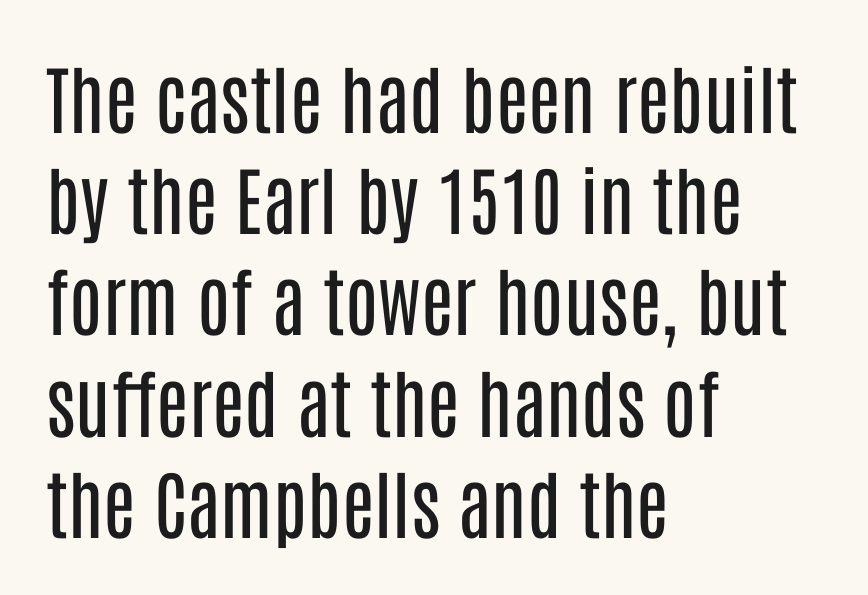
{"serif": "no", "italic": "no", "bold": "no", "weight": "regular", "width": "condensed", "stroke_contrast": "low", "x_height": "large", "monospaced": "no", "underline": "no", "align": "left", "line_spacing": "normal", "line_spacing_ratio": 1.35, "letter_spacing": "normal", "letter_spacing_em": 0.0, "glyph_px": 75}
